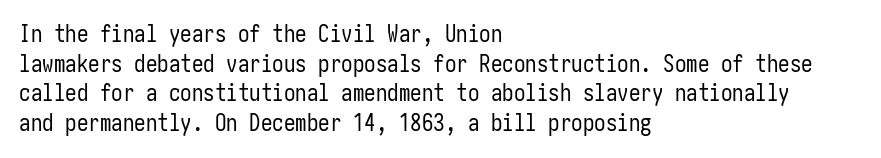
The lines sit at an ordinary, default distance from one another. The rag falls on the right side of this text block. The characters are drawn with everyday or finer stroke widths. Descender tails drop into unmarked territory.
